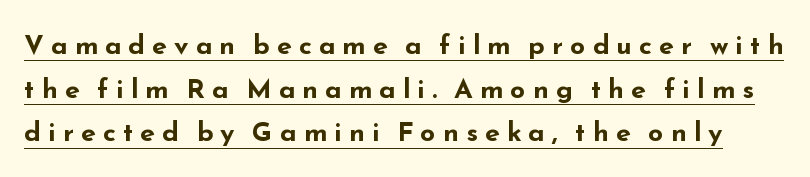
{"italic": "no", "bold": "yes", "underline": "yes", "line_spacing": "normal", "line_spacing_ratio": 1.62, "letter_spacing": "wide", "letter_spacing_em": 0.26, "glyph_px": 27}
